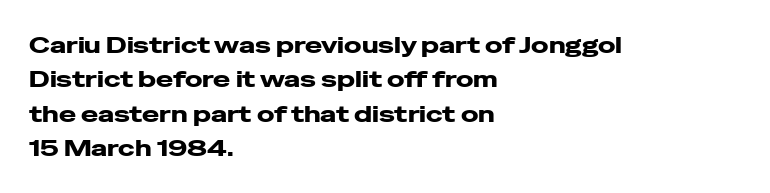
{"italic": "no", "underline": "no", "align": "left", "line_spacing": "normal", "line_spacing_ratio": 1.5, "letter_spacing": "normal", "letter_spacing_em": 0.0, "glyph_px": 23}
